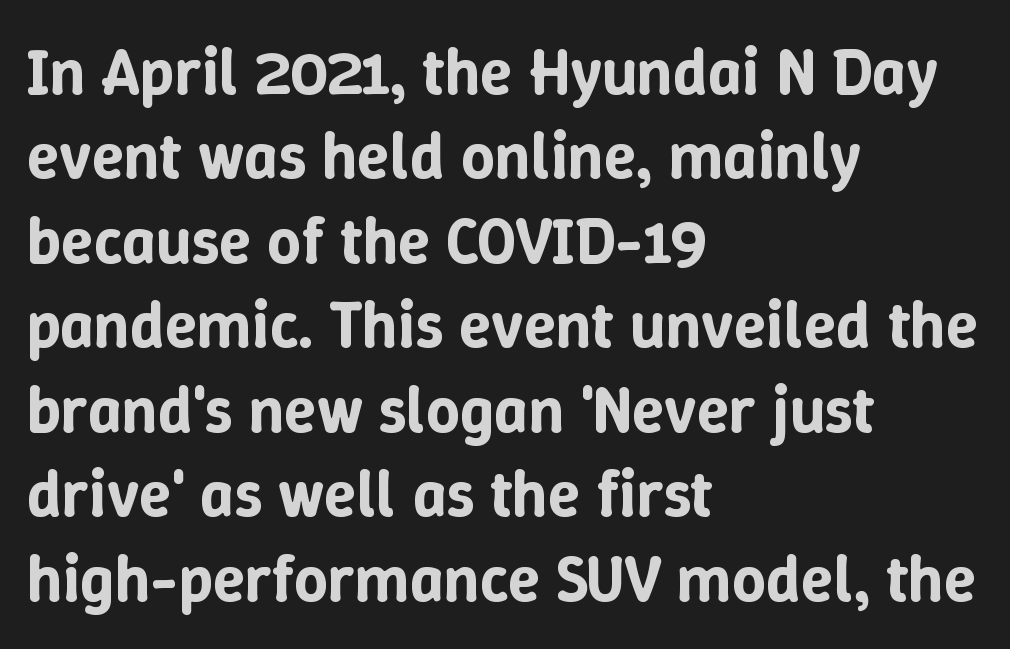
The image shows 66 px text type, upright; set left-aligned, normal line spacing (1.28x), normal letter spacing, not underlined; low stroke contrast and a medium x-height.
